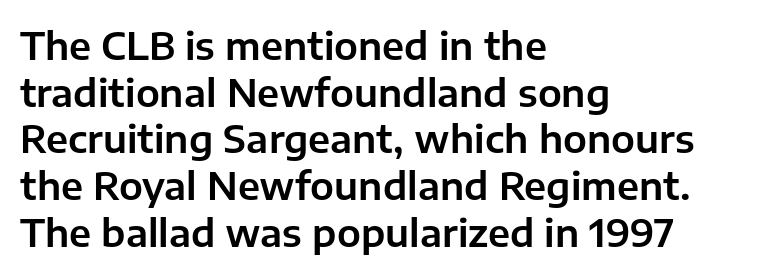
The face used here is proportionally spaced, like ordinary book or web type. These lines are set flush left with a ragged right edge. The typography opts for an upright posture over an oblique one. The line texture is even and compact thanks to regular tracking.
